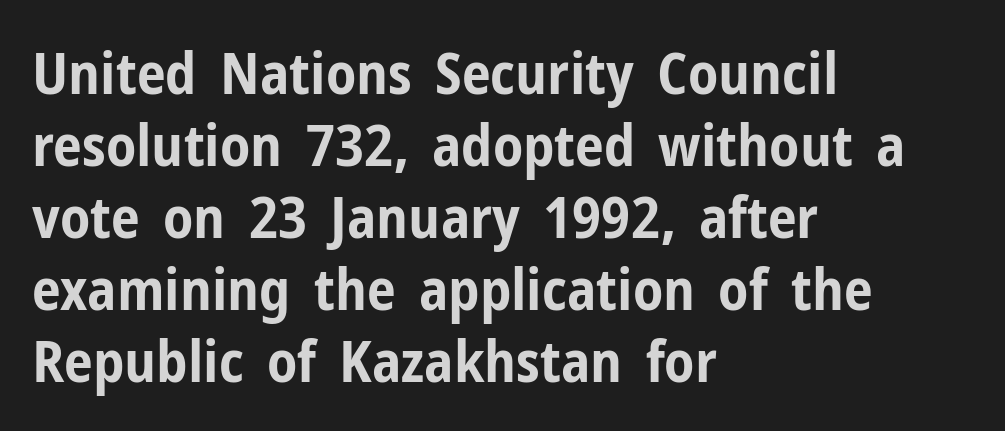
The rendering uses a bold face; every stroke is thick and dark. Left-aligned paragraph, ragged on the right. No word sits above an underline. A typesetter would call this zero additional tracking.
